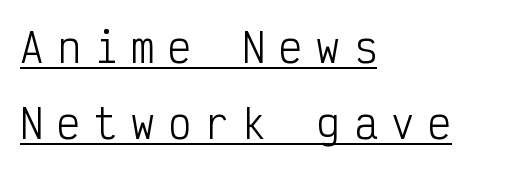
{"serif": "no", "italic": "no", "bold": "no", "weight": "light", "width": "condensed", "stroke_contrast": "low", "x_height": "medium", "monospaced": "yes", "underline": "yes", "align": "left", "line_spacing": "loose", "line_spacing_ratio": 1.96, "letter_spacing": "wide", "letter_spacing_em": 0.35, "glyph_px": 39}
